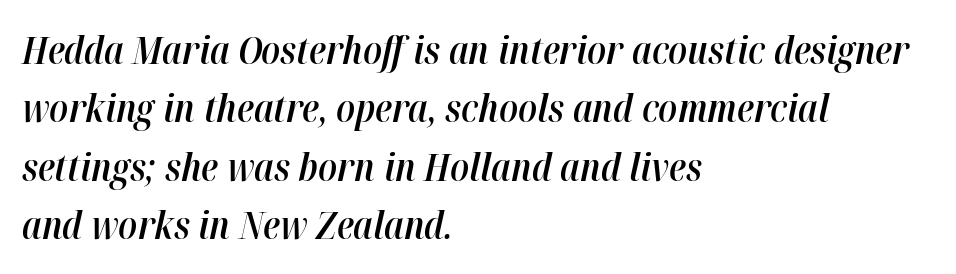
Q: Is the text bold? A: Semi-bold.
Q: Is the text italic (slanted)? A: Yes, it leans right by about 12 degrees.
Q: Is the text underlined? A: No.
Q: How is the paragraph aligned? A: Left-aligned.
Q: Is the spacing between letters normal or unusually wide? A: Normal.
Q: Is the spacing between lines tight, normal or loose? A: Normal.
Q: Width (condensed, normal, or wide)? A: Condensed.
Q: Stroke contrast? A: High.
Q: x-height? A: Medium.
Q: Monospaced? A: No.
